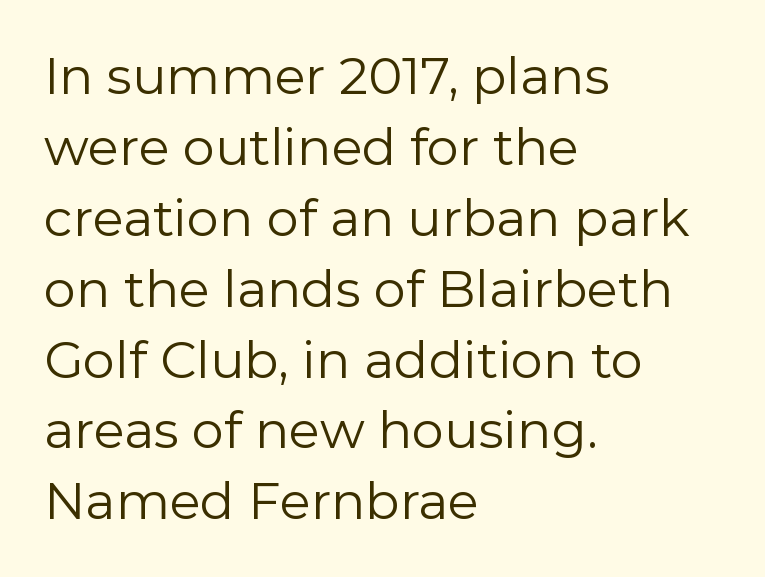
{"serif": "no", "italic": "no", "bold": "no", "weight": "regular", "width": "normal", "stroke_contrast": "low", "x_height": "medium", "monospaced": "no", "underline": "no", "align": "left", "line_spacing": "normal", "line_spacing_ratio": 1.39, "letter_spacing": "normal", "letter_spacing_em": 0.0, "glyph_px": 51}
